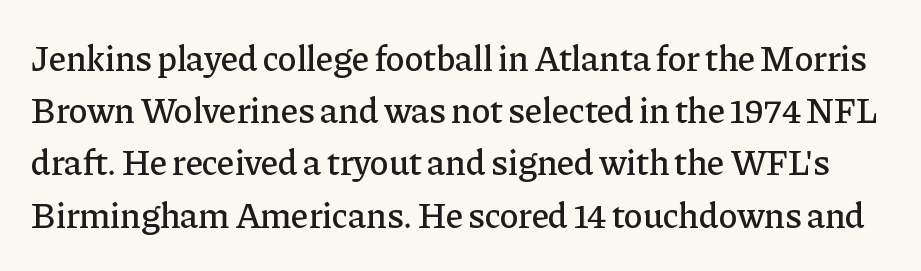
Q: Is the text italic (slanted)? A: No, it is upright.
Q: Is the typeface a serif or a sans-serif typeface? A: Serif.
Q: Is the text underlined? A: No.
Q: Is the spacing between letters normal or unusually wide? A: Normal.
Q: Is the spacing between lines tight, normal or loose? A: Normal.
Q: Width (condensed, normal, or wide)? A: Normal.
Q: Stroke contrast? A: Low.
Q: x-height? A: Medium.
Q: Monospaced? A: No.
